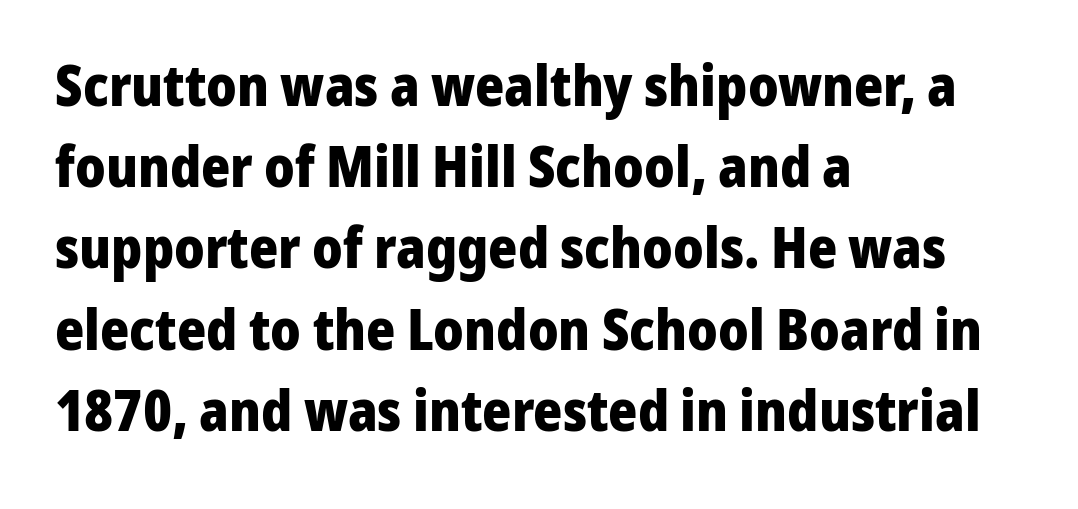
The image shows 56 px heavy sans-serif type, upright; set left-aligned, normal line spacing (1.45x), normal letter spacing, not underlined; low stroke contrast and a medium x-height.
